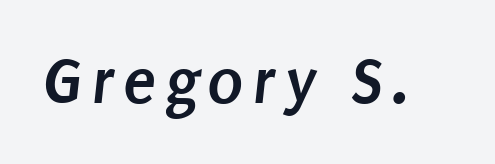
Q: Is the text bold? A: Yes.
Q: Is the typeface a serif or a sans-serif typeface? A: Sans-serif.
Q: Is the text underlined? A: No.
Q: Width (condensed, normal, or wide)? A: Condensed.
Q: Stroke contrast? A: Low.
Q: x-height? A: Large.
Q: Monospaced? A: No.
